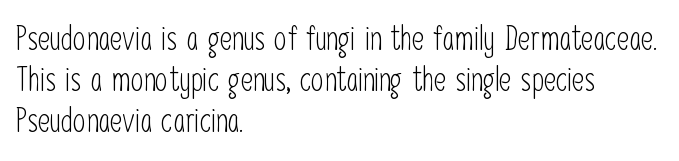
The image shows 33 px light, condensed sans-serif type, upright; set left-aligned, normal line spacing (1.25x), normal letter spacing, not underlined; low stroke contrast and a medium x-height.
